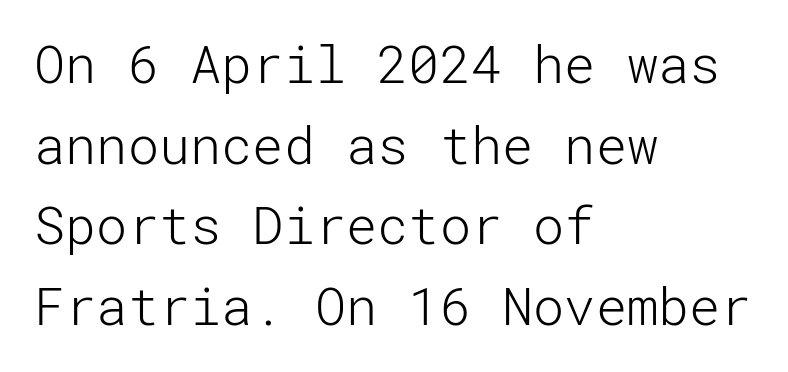
Default kerning and tracking; the words read as compact shapes. Nope, no serifs anywhere on these letters. A typesetter would call this leading conventional body-copy spacing. These glyphs show unthickened strokes, regular width or finer. Glance below the letters and you will spot only blank space. Notice how the passage keeps a crisp vertical edge on the left only.
